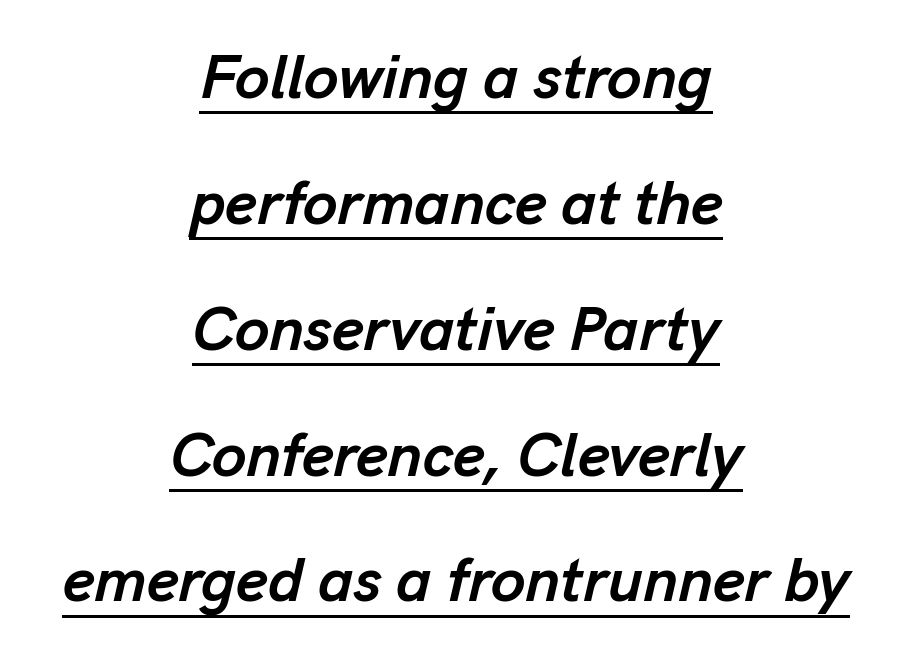
Q: Is the text bold? A: Yes.
Q: Is the text italic (slanted)? A: Yes, it leans right by about 13 degrees.
Q: Is the text underlined? A: Yes.
Q: How is the paragraph aligned? A: Centered.
Q: Is the spacing between letters normal or unusually wide? A: Normal.
Q: Is the spacing between lines tight, normal or loose? A: Loose.
Q: Width (condensed, normal, or wide)? A: Normal.
Q: Stroke contrast? A: Low.
Q: x-height? A: Medium.
Q: Monospaced? A: No.
